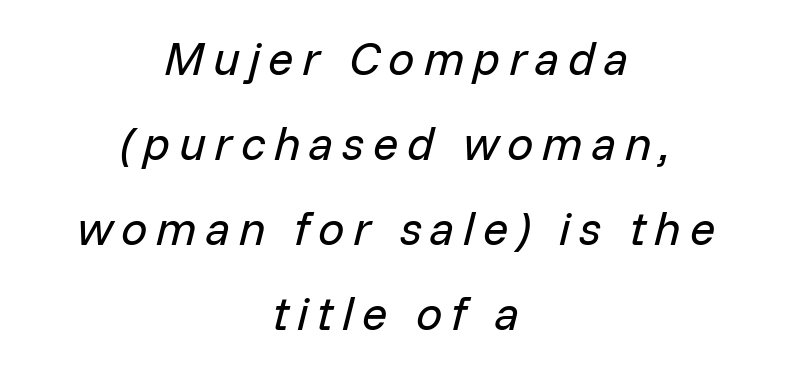
Weight: regular or lighter. Compared with ordinary roman type, these characters are visibly tilted. Where is the straight margin? There isn't one; the lines are centered. You could not count columns in this text — the font is proportionally spaced. Underlining? Definitely not there.
